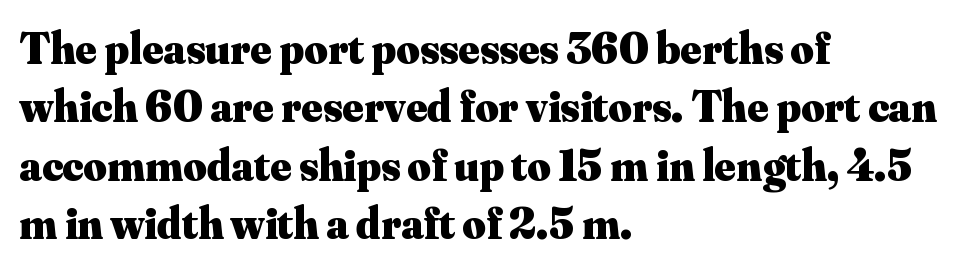
Q: Is the text bold? A: Yes.
Q: Is the text italic (slanted)? A: No, it is upright.
Q: Is the typeface a serif or a sans-serif typeface? A: Serif.
Q: Is the text underlined? A: No.
Q: How is the paragraph aligned? A: Left-aligned.
Q: Is the spacing between letters normal or unusually wide? A: Normal.
Q: Is the spacing between lines tight, normal or loose? A: Normal.
Q: Width (condensed, normal, or wide)? A: Normal.
Q: Stroke contrast? A: Medium.
Q: x-height? A: Small.
Q: Monospaced? A: No.
